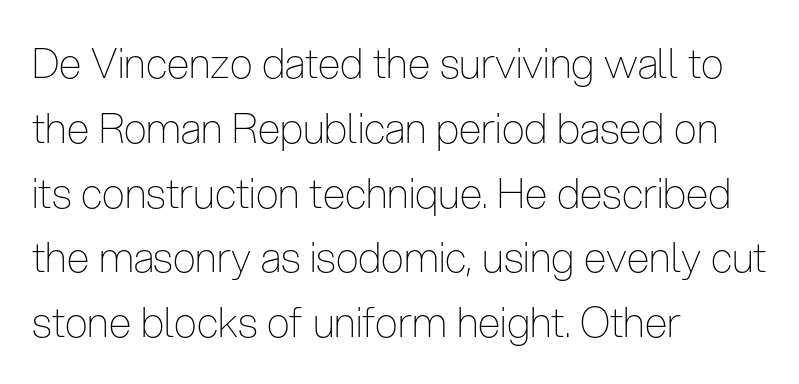
The image shows 41 px thin, condensed sans-serif type, upright; set left-aligned, normal line spacing (1.58x), normal letter spacing, not underlined; low stroke contrast and a medium x-height.
